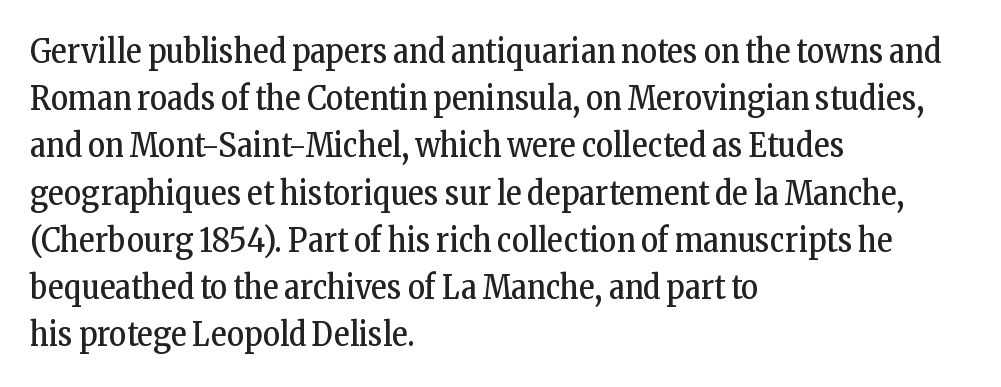
Q: Is the text bold? A: No.
Q: Is the text italic (slanted)? A: No, it is upright.
Q: Is the typeface a serif or a sans-serif typeface? A: Serif.
Q: Is the text underlined? A: No.
Q: How is the paragraph aligned? A: Left-aligned.
Q: Is the spacing between letters normal or unusually wide? A: Normal.
Q: Is the spacing between lines tight, normal or loose? A: Normal.
Q: Width (condensed, normal, or wide)? A: Condensed.
Q: Stroke contrast? A: Low.
Q: x-height? A: Medium.
Q: Monospaced? A: No.
